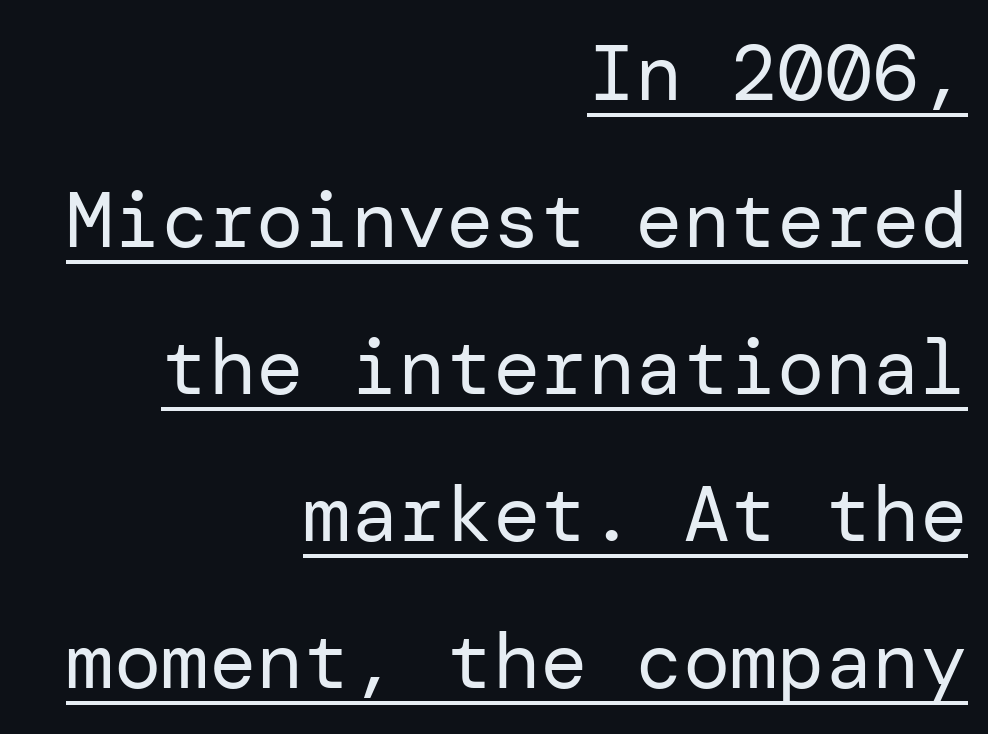
The image shows 79 px regular-weight sans-serif type, upright; set right-aligned, line spacing 1.86x, normal letter spacing, underlined; low stroke contrast and a medium x-height.
